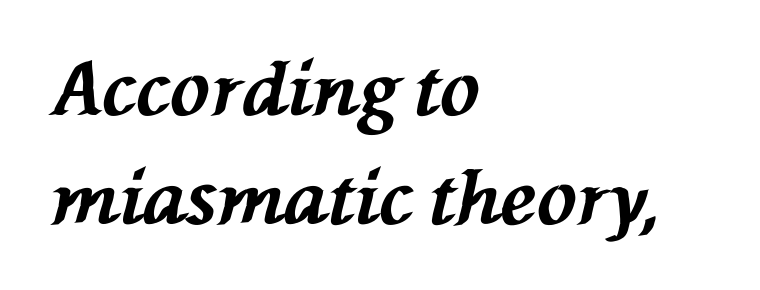
Q: Is the text bold? A: Yes.
Q: Is the text italic (slanted)? A: Yes, it leans left by about 76 degrees.
Q: Is the text underlined? A: No.
Q: How is the paragraph aligned? A: Left-aligned.
Q: Is the spacing between letters normal or unusually wide? A: Normal.
Q: Is the spacing between lines tight, normal or loose? A: Normal.
Q: Width (condensed, normal, or wide)? A: Normal.
Q: Stroke contrast? A: Medium.
Q: x-height? A: Medium.
Q: Monospaced? A: No.
